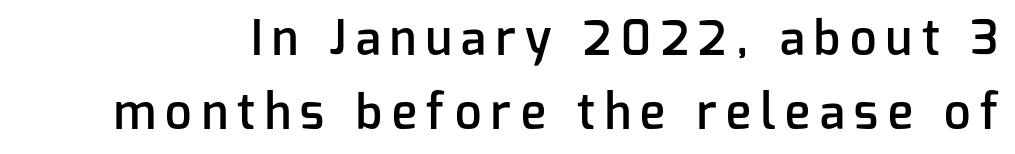
The image shows 47 px semibold sans-serif type, upright; set normal line spacing (1.57x), unusually wide letter spacing (+0.21 em), not underlined; low stroke contrast and a medium x-height.
